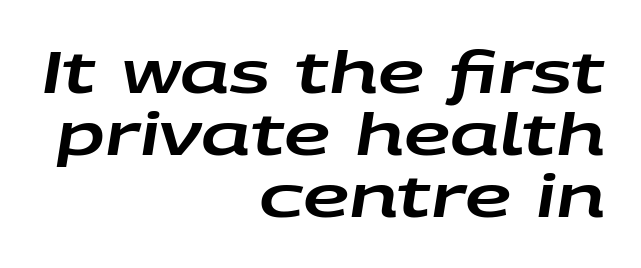
A flush-right, rag-left setting is used for this passage. Anything drawn beneath the words? Only blank space. How would I describe the line gaps? Narrow and economical. Looking at the ascenders, they clearly lean.
